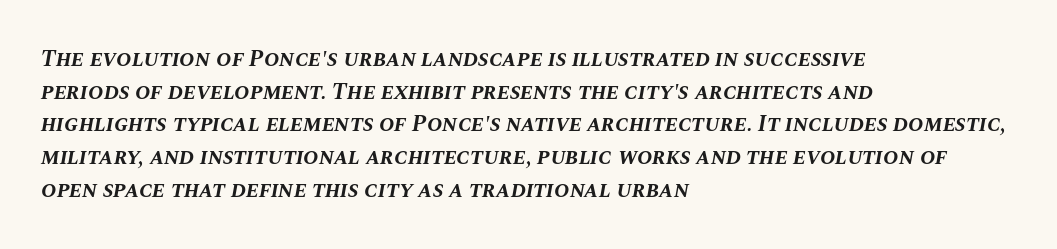
The glyphs look as if they've been sheared to an angle. Quick note: underline off. The rag falls on the right side of this text block. Is the type bold? Yes — the strokes are clearly thick and heavy. Leading: standard.
